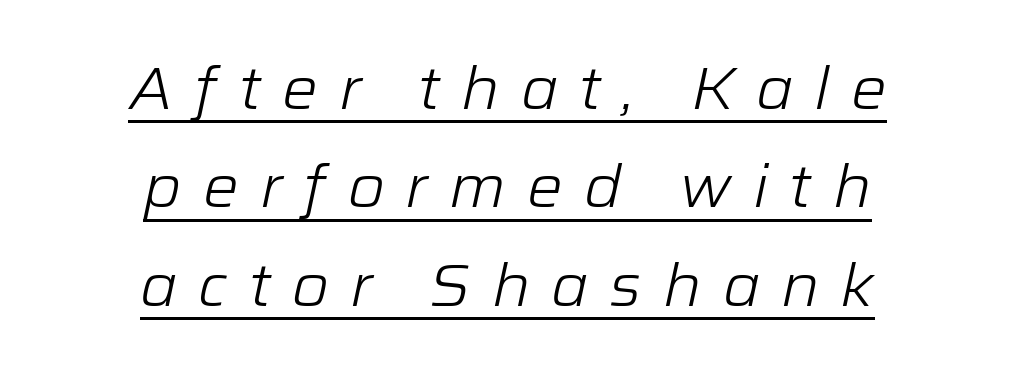
{"italic": "yes", "lean": "right", "slant_degrees": 12, "bold": "no", "weight": "light", "width": "normal", "stroke_contrast": "low", "x_height": "medium", "monospaced": "no", "underline": "yes", "align": "center", "line_spacing": "normal", "line_spacing_ratio": 1.64, "letter_spacing": "wide", "letter_spacing_em": 0.35, "glyph_px": 60}
